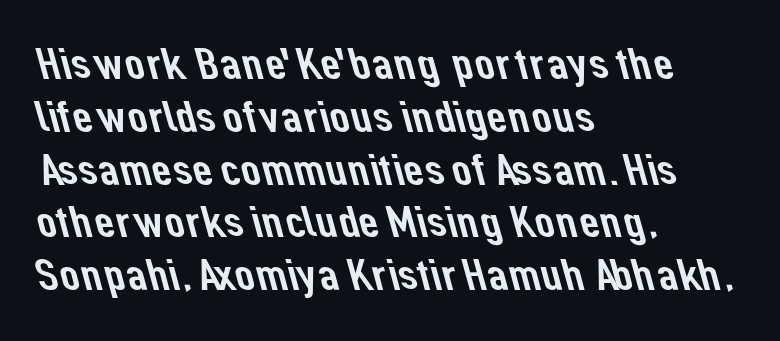
{"serif": "no", "width": "normal", "stroke_contrast": "low", "x_height": "medium", "monospaced": "no", "underline": "no", "align": "left", "line_spacing_ratio": 1.2, "letter_spacing": "normal", "letter_spacing_em": 0.0, "glyph_px": 44}
